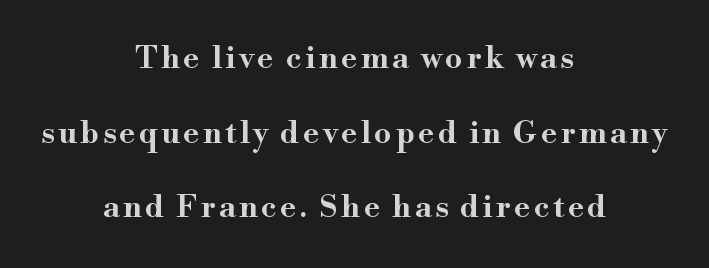
The image shows 31 px wide serif type, upright; set centered, loose line spacing (2.41x), not underlined; high stroke contrast and a small x-height.
